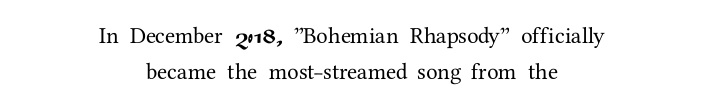
{"italic": "no", "underline": "no", "align": "center", "line_spacing": "normal", "line_spacing_ratio": 1.57, "letter_spacing": "normal", "letter_spacing_em": 0.0, "glyph_px": 23}
